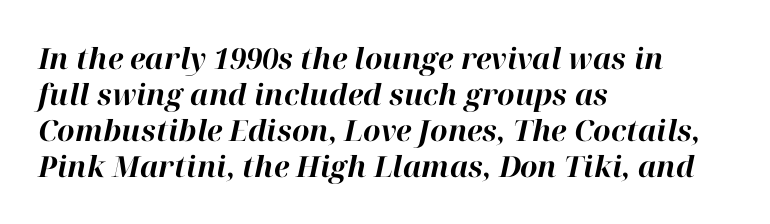
Descenders hang freely into open space. These lines carry a lot of weight — the face is fully bold. What stands out about the letter spacing? Nothing — it is the standard amount. The glyphs look as if they've been sheared to an angle. Short and long lines alike share a common starting point at left. You could not count columns in this text — the font is proportionally spaced.
